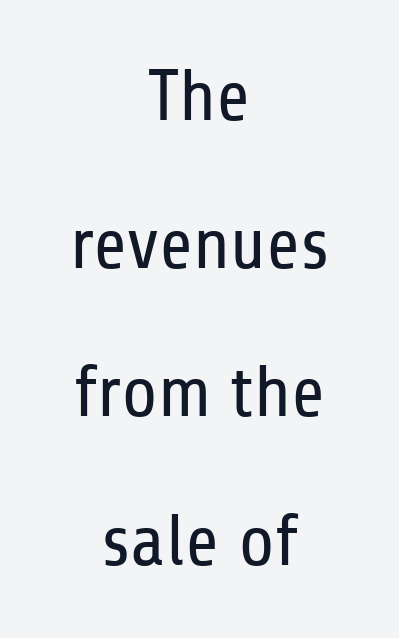
The image shows 73 px regular-weight, condensed sans-serif type, upright; set centered, loose line spacing (2.03x), normal letter spacing, not underlined; low stroke contrast and a medium x-height.
